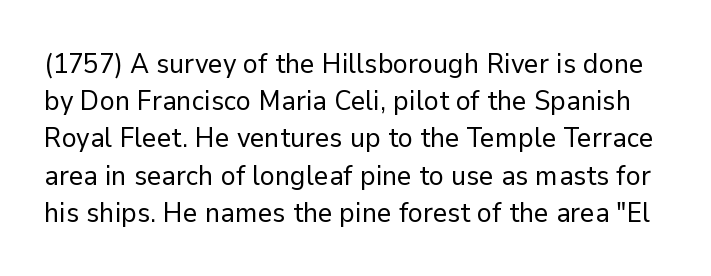
You could not count columns in this text — the font is proportionally spaced. No extra ink here — the face is not bold. Letters rest on an invisible, unmarked baseline. Does the type have serifs? No, each stem ends abruptly.
